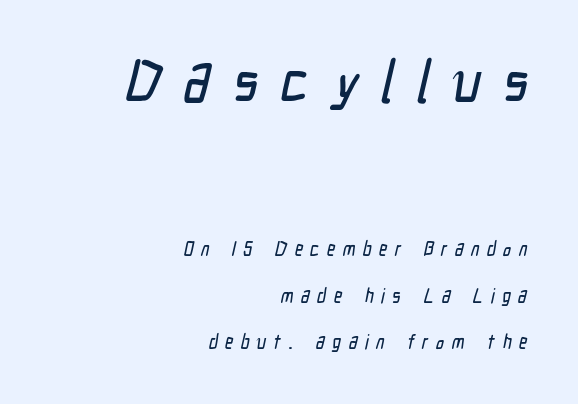
Q: Is the typeface a serif or a sans-serif typeface? A: Sans-serif.
Q: Is the text underlined? A: No.
Q: How is the paragraph aligned? A: Right-aligned.
Q: Is the spacing between letters normal or unusually wide? A: Unusually wide.
Q: Is the spacing between lines tight, normal or loose? A: Loose.
Q: Which block of text is set in a larger size, the first (top) or the second (bottom)? A: The first (top) one.
Q: Width (condensed, normal, or wide)? A: Condensed.
Q: Stroke contrast? A: Low.
Q: x-height? A: Medium.
Q: Monospaced? A: No.
